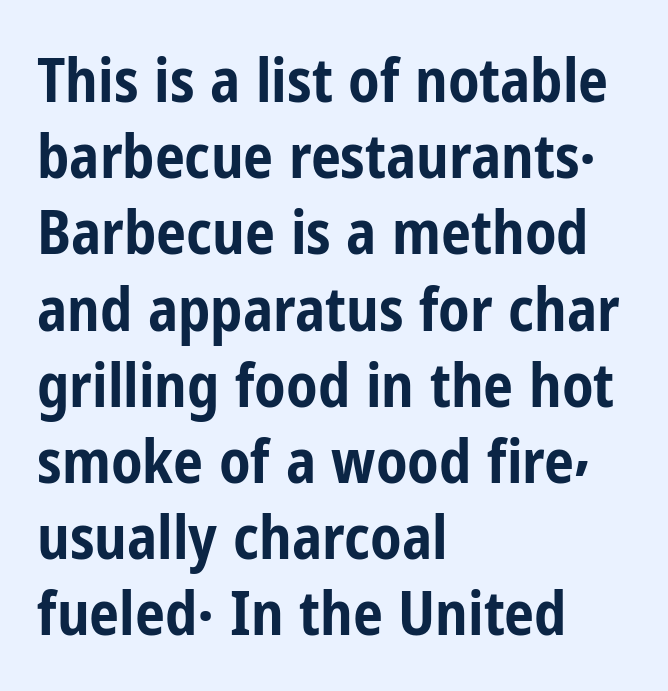
{"serif": "no", "italic": "no", "bold": "yes", "weight": "bold", "width": "condensed", "stroke_contrast": "low", "x_height": "medium", "monospaced": "no", "underline": "no", "align": "left", "line_spacing": "normal", "line_spacing_ratio": 1.27, "letter_spacing": "normal", "letter_spacing_em": 0.0, "glyph_px": 60}
